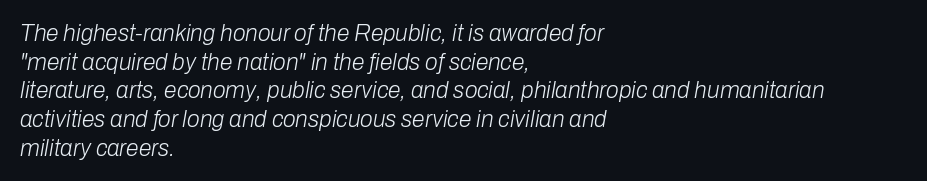
Q: Is the text bold? A: No.
Q: Is the text italic (slanted)? A: Yes, it leans right by about 10 degrees.
Q: Is the text underlined? A: No.
Q: How is the paragraph aligned? A: Left-aligned.
Q: Is the spacing between letters normal or unusually wide? A: Normal.
Q: Is the spacing between lines tight, normal or loose? A: Normal.
